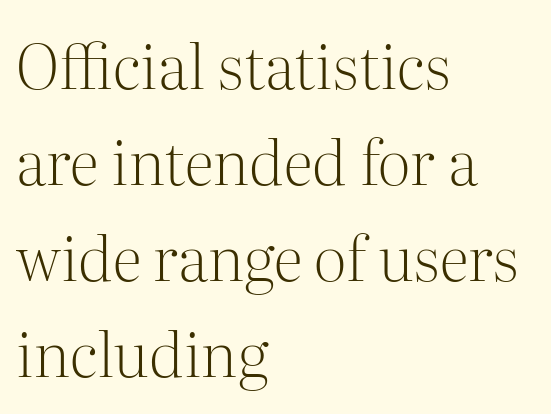
Q: Is the text bold? A: No.
Q: Is the text italic (slanted)? A: No, it is upright.
Q: Is the typeface a serif or a sans-serif typeface? A: Serif.
Q: Is the text underlined? A: No.
Q: How is the paragraph aligned? A: Left-aligned.
Q: Is the spacing between letters normal or unusually wide? A: Normal.
Q: Is the spacing between lines tight, normal or loose? A: Normal.
Q: Width (condensed, normal, or wide)? A: Normal.
Q: Stroke contrast? A: Medium.
Q: x-height? A: Medium.
Q: Monospaced? A: No.
